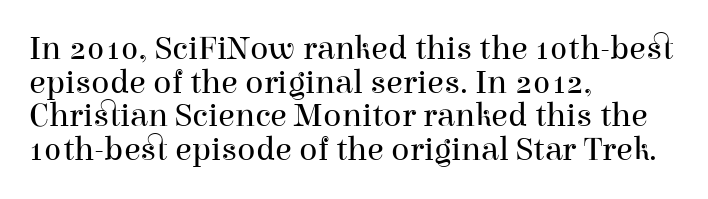
The image shows 34 px regular-weight serif type, upright; set left-aligned, tight line spacing (0.99x), normal letter spacing, not underlined; high stroke contrast and a medium x-height.
